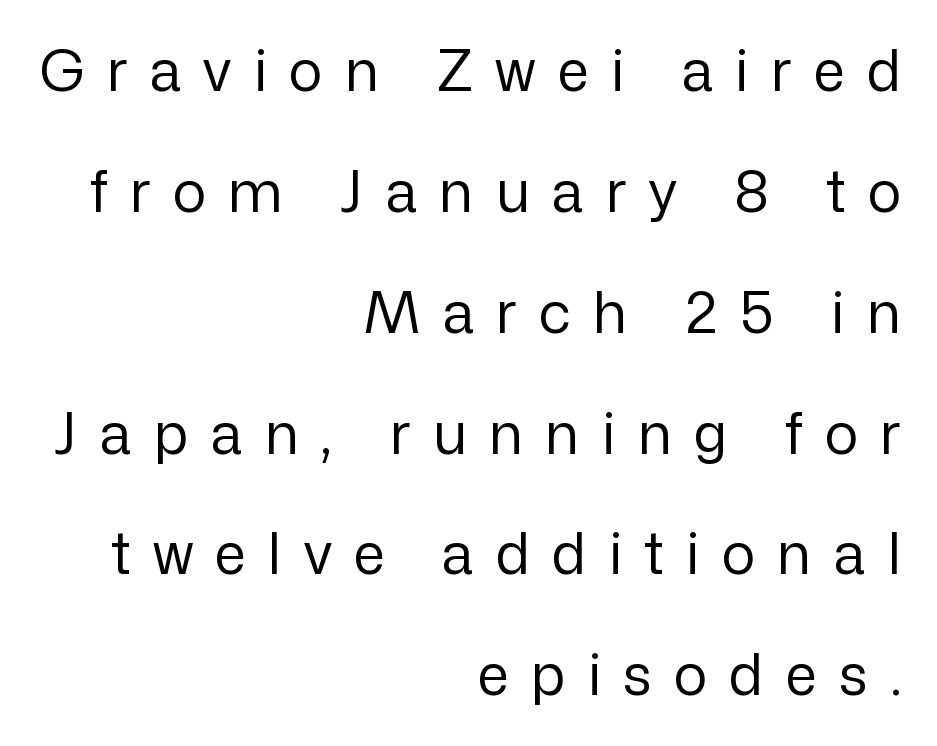
{"serif": "no", "italic": "no", "bold": "no", "weight": "regular", "width": "normal", "stroke_contrast": "low", "x_height": "medium", "monospaced": "no", "underline": "no", "align": "right", "line_spacing": "loose", "line_spacing_ratio": 2.12, "letter_spacing": "wide", "letter_spacing_em": 0.39, "glyph_px": 57}
